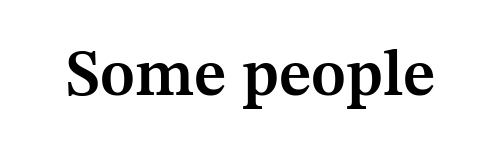
Q: Is the text bold? A: Semi-bold.
Q: Is the text italic (slanted)? A: No, it is upright.
Q: Is the typeface a serif or a sans-serif typeface? A: Serif.
Q: Is the text underlined? A: No.
Q: Is the spacing between letters normal or unusually wide? A: Normal.
Q: Width (condensed, normal, or wide)? A: Normal.
Q: Stroke contrast? A: Medium.
Q: x-height? A: Medium.
Q: Monospaced? A: No.
